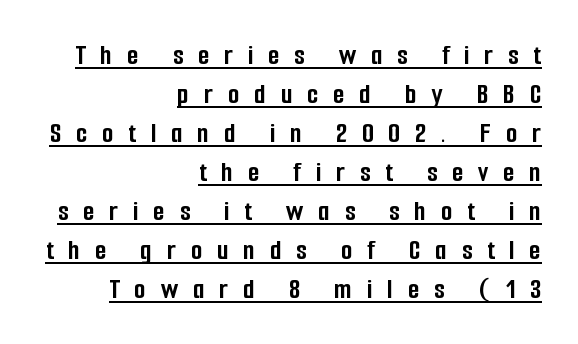
Q: Is the text bold? A: Yes.
Q: Is the text italic (slanted)? A: No, it is upright.
Q: Is the typeface a serif or a sans-serif typeface? A: Sans-serif.
Q: Is the text underlined? A: Yes.
Q: How is the paragraph aligned? A: Right-aligned.
Q: Is the spacing between letters normal or unusually wide? A: Unusually wide.
Q: Is the spacing between lines tight, normal or loose? A: Normal.
Q: Width (condensed, normal, or wide)? A: Condensed.
Q: Stroke contrast? A: Low.
Q: x-height? A: Medium.
Q: Monospaced? A: No.
